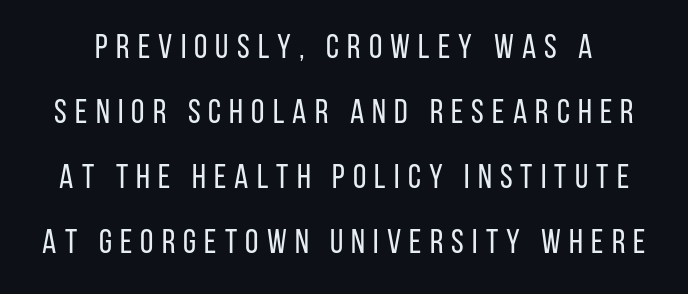
The baseline area is clear. The rendering shows plain stroke endings on the letterforms — a sans-serif design. The passage shown is typed in a proportional face where columns would drift. The designer dialed line spacing up above the default.
